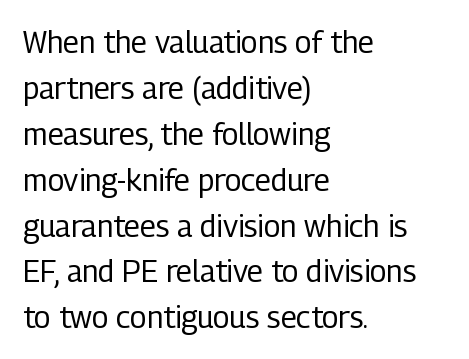
If you drew a ruler down the left edge, every line would touch it. Glyph-to-glyph distance matches everyday printed text. Is this a sans? Yes — the strokes have no serifs. Words float on clear page, feet unadorned. These lines are rendered in a variable-pitch font.
